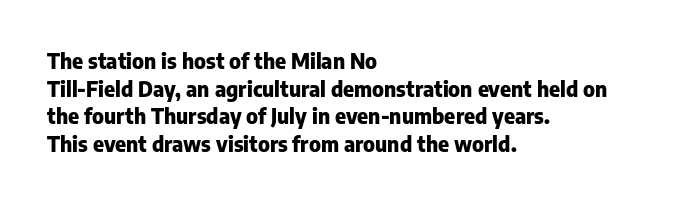
{"italic": "no", "bold": "yes", "underline": "no", "align": "left", "line_spacing": "normal", "line_spacing_ratio": 1.31, "letter_spacing": "normal", "letter_spacing_em": 0.0, "glyph_px": 21}
